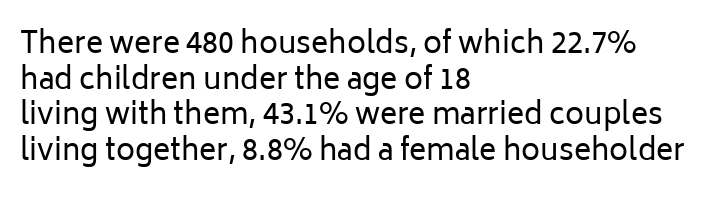
Think of a printed novel: that variable character pitch is what you see here. Compared with typical body copy, the letter spacing here is the same. Every row of glyphs begins at an identical x-position on the left. Check where the strokes stop: nothing finishes them off — pure sans. Vertical strokes here are truly vertical. Stems and bowls with no extra thickness — not bold.
